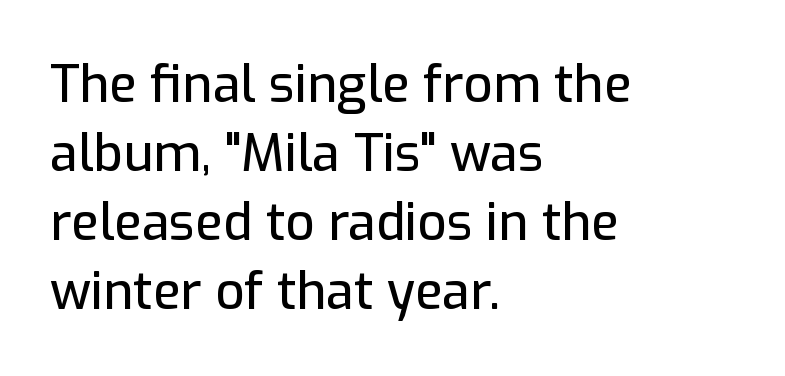
Q: Is the text italic (slanted)? A: No, it is upright.
Q: Is the typeface a serif or a sans-serif typeface? A: Sans-serif.
Q: Is the text underlined? A: No.
Q: How is the paragraph aligned? A: Left-aligned.
Q: Is the spacing between letters normal or unusually wide? A: Normal.
Q: Is the spacing between lines tight, normal or loose? A: Normal.
Q: Width (condensed, normal, or wide)? A: Normal.
Q: Stroke contrast? A: Low.
Q: x-height? A: Medium.
Q: Monospaced? A: No.
